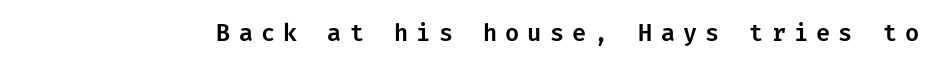
{"italic": "no", "underline": "no", "letter_spacing": "wide", "letter_spacing_em": 0.35, "glyph_px": 23}
